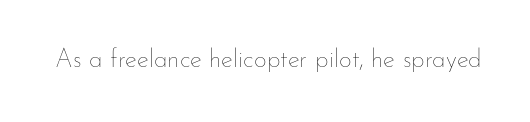
{"italic": "no", "bold": "no", "underline": "no", "letter_spacing": "normal", "letter_spacing_em": 0.0, "glyph_px": 25}
